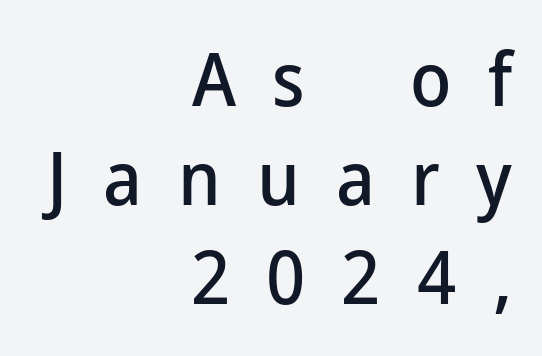
Q: Is the text italic (slanted)? A: No, it is upright.
Q: Is the typeface a serif or a sans-serif typeface? A: Sans-serif.
Q: Is the text underlined? A: No.
Q: How is the paragraph aligned? A: Right-aligned.
Q: Is the spacing between letters normal or unusually wide? A: Unusually wide.
Q: Is the spacing between lines tight, normal or loose? A: Normal.
Q: Width (condensed, normal, or wide)? A: Normal.
Q: Stroke contrast? A: Low.
Q: x-height? A: Medium.
Q: Monospaced? A: No.
